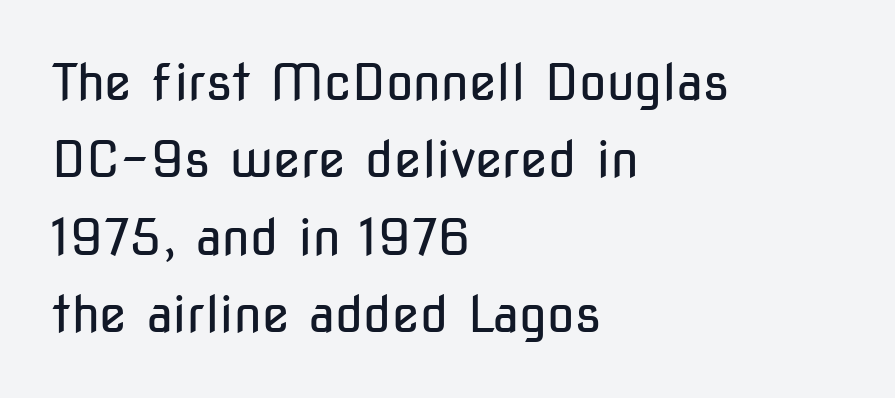
Q: Is the text bold? A: No.
Q: Is the text italic (slanted)? A: No, it is upright.
Q: Is the typeface a serif or a sans-serif typeface? A: Sans-serif.
Q: Is the text underlined? A: No.
Q: How is the paragraph aligned? A: Left-aligned.
Q: Is the spacing between letters normal or unusually wide? A: Normal.
Q: Is the spacing between lines tight, normal or loose? A: Normal.
Q: Width (condensed, normal, or wide)? A: Condensed.
Q: Stroke contrast? A: Low.
Q: x-height? A: Medium.
Q: Monospaced? A: No.
